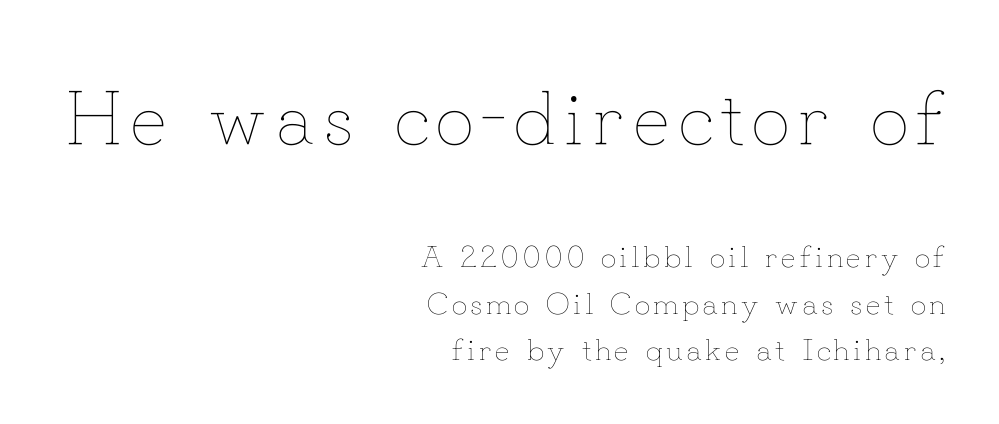
The image shows 77 px thin type, upright; set right-aligned, normal line spacing (1.5x), not underlined; the first (top) block is 2.48x larger; low stroke contrast and a small x-height.
